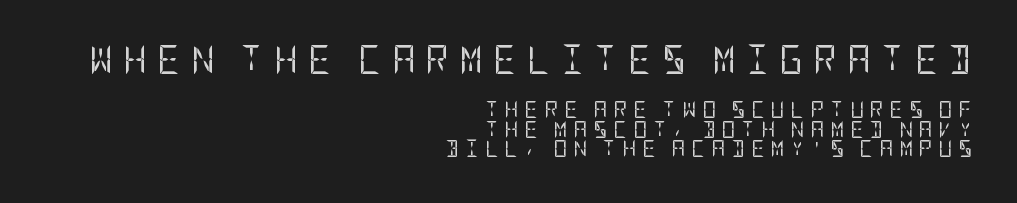
Q: Is the text bold? A: No.
Q: Is the text italic (slanted)? A: No, it is upright.
Q: Is the typeface a serif or a sans-serif typeface? A: Sans-serif.
Q: Is the text underlined? A: No.
Q: How is the paragraph aligned? A: Right-aligned.
Q: Is the spacing between letters normal or unusually wide? A: Unusually wide.
Q: Is the spacing between lines tight, normal or loose? A: Tight.
Q: Which block of text is set in a larger size, the first (top) or the second (bottom)? A: The first (top) one.
Q: Width (condensed, normal, or wide)? A: Condensed.
Q: Stroke contrast? A: Low.
Q: x-height? A: Large.
